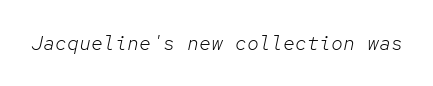
{"italic": "yes", "lean": "right", "slant_degrees": 12, "bold": "no", "underline": "no", "letter_spacing": "normal", "letter_spacing_em": 0.0, "glyph_px": 20}
